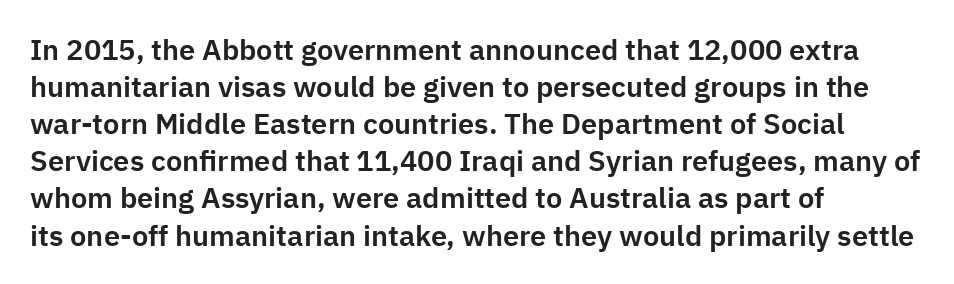
Q: Is the text italic (slanted)? A: No, it is upright.
Q: Is the typeface a serif or a sans-serif typeface? A: Sans-serif.
Q: Is the text underlined? A: No.
Q: How is the paragraph aligned? A: Left-aligned.
Q: Is the spacing between letters normal or unusually wide? A: Normal.
Q: Is the spacing between lines tight, normal or loose? A: Normal.
Q: Width (condensed, normal, or wide)? A: Normal.
Q: Stroke contrast? A: Low.
Q: x-height? A: Medium.
Q: Monospaced? A: No.
